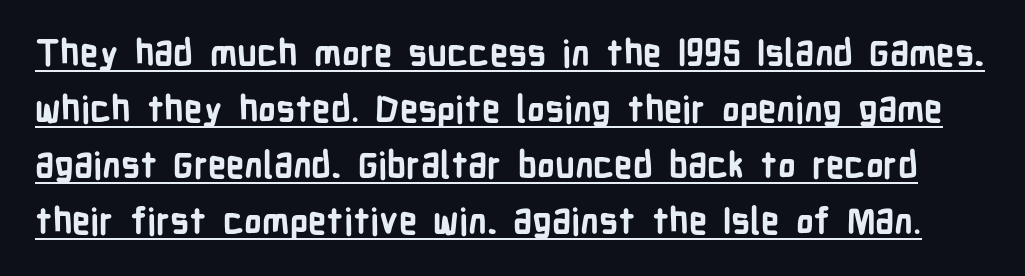
The image shows 36 px bold, condensed sans-serif type, upright; set normal line spacing (1.56x), normal letter spacing, underlined; low stroke contrast and a medium x-height.
